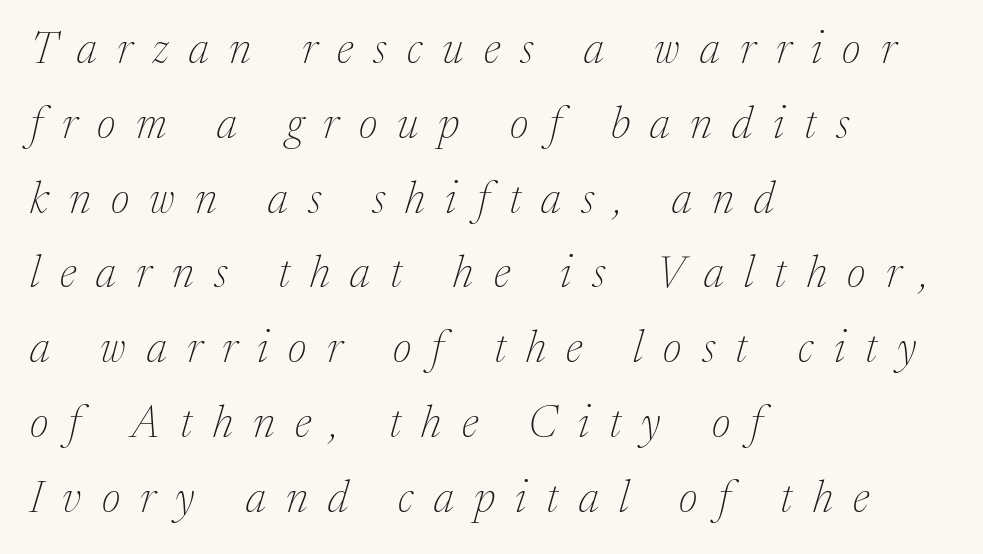
Q: Is the text bold? A: No.
Q: Is the text italic (slanted)? A: Yes, it leans right by about 17 degrees.
Q: Is the typeface a serif or a sans-serif typeface? A: Serif.
Q: Is the text underlined? A: No.
Q: How is the paragraph aligned? A: Left-aligned.
Q: Is the spacing between letters normal or unusually wide? A: Unusually wide.
Q: Is the spacing between lines tight, normal or loose? A: Normal.
Q: Width (condensed, normal, or wide)? A: Normal.
Q: Stroke contrast? A: Medium.
Q: x-height? A: Medium.
Q: Monospaced? A: No.
